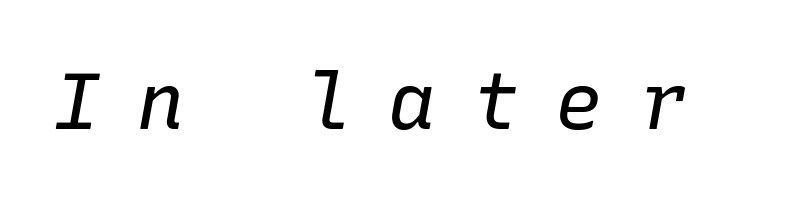
Q: Is the text bold? A: No.
Q: Is the text italic (slanted)? A: Yes, it leans right by about 10 degrees.
Q: Is the text underlined? A: No.
Q: Is the spacing between letters normal or unusually wide? A: Unusually wide.
Q: Width (condensed, normal, or wide)? A: Normal.
Q: Stroke contrast? A: Low.
Q: x-height? A: Medium.
Q: Monospaced? A: Yes.
